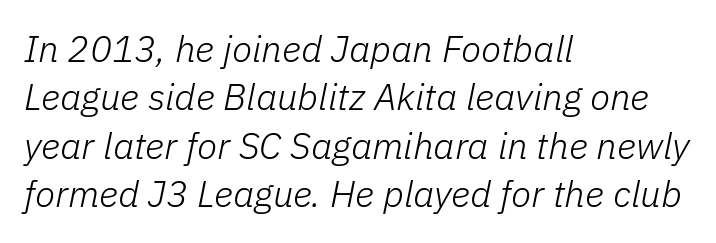
Beneath every word, the page is bare. If you drew a line through each stem, it would be angled. Quick note: interline space is typical. Think of a printed novel: that variable character pitch is what you see here. Words appear dense and cohesive because spacing is normal.
